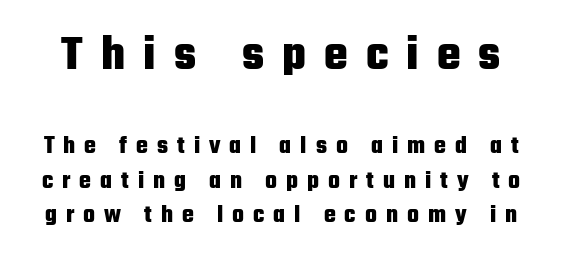
The image shows 50 px heavy, condensed sans-serif type, upright; set normal line spacing (1.37x), unusually wide letter spacing (+0.36 em), not underlined; the first (top) block is 2.0x larger; low stroke contrast and a medium x-height.
